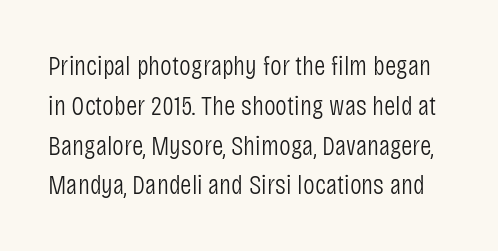
{"serif": "no", "italic": "no", "bold": "no", "weight": "light", "width": "condensed", "stroke_contrast": "low", "x_height": "large", "monospaced": "no", "underline": "no", "line_spacing": "normal", "line_spacing_ratio": 1.42, "letter_spacing": "normal", "letter_spacing_em": 0.0, "glyph_px": 28}
